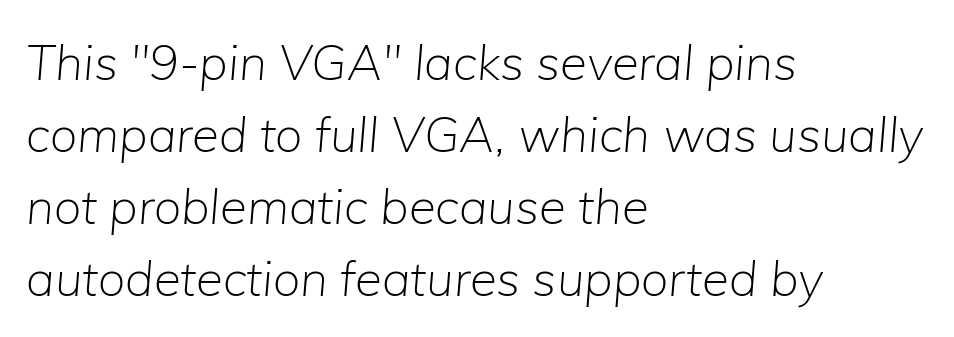
Q: Is the text bold? A: No.
Q: Is the text italic (slanted)? A: Yes, it leans right by about 5 degrees.
Q: Is the text underlined? A: No.
Q: How is the paragraph aligned? A: Left-aligned.
Q: Is the spacing between letters normal or unusually wide? A: Normal.
Q: Is the spacing between lines tight, normal or loose? A: Normal.
Q: Width (condensed, normal, or wide)? A: Normal.
Q: Stroke contrast? A: Low.
Q: x-height? A: Medium.
Q: Monospaced? A: No.
